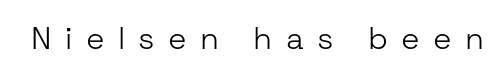
The image shows 31 px light sans-serif type, upright; set unusually wide letter spacing (+0.43 em), not underlined; low stroke contrast and a medium x-height.
